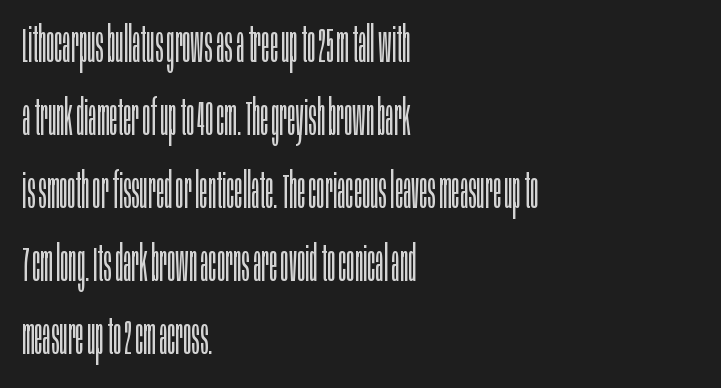
The space between consecutive lines is moderate. Notice how the passage keeps a crisp vertical edge on the left only. Is the type heavy? It reads as light-to-regular instead. The face used here is proportionally spaced, like ordinary book or web type. The glyphs are unaccompanied by any horizontal stroke below them.
